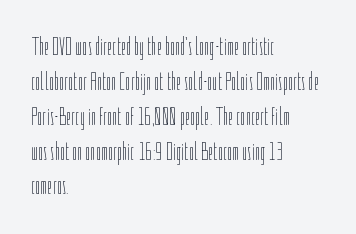
Q: Is the text bold? A: No.
Q: Is the text italic (slanted)? A: No, it is upright.
Q: Is the text underlined? A: No.
Q: How is the paragraph aligned? A: Left-aligned.
Q: Is the spacing between letters normal or unusually wide? A: Normal.
Q: Is the spacing between lines tight, normal or loose? A: Normal.
